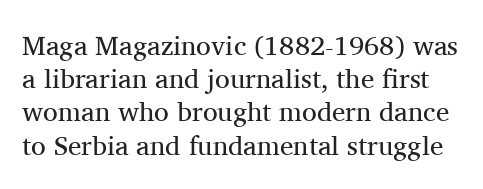
Underlining? Definitely not there. Nope, not italic — everything's standing straight. Letters have the restrained weight of plain body copy at most. This rendering leaves character spacing at its baseline value.
